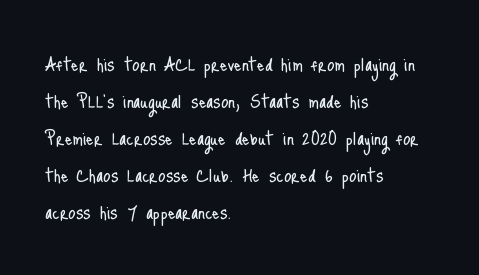
Q: Is the text bold? A: No.
Q: Is the text italic (slanted)? A: No, it is upright.
Q: Is the text underlined? A: No.
Q: How is the paragraph aligned? A: Left-aligned.
Q: Is the spacing between letters normal or unusually wide? A: Normal.
Q: Is the spacing between lines tight, normal or loose? A: Normal.
